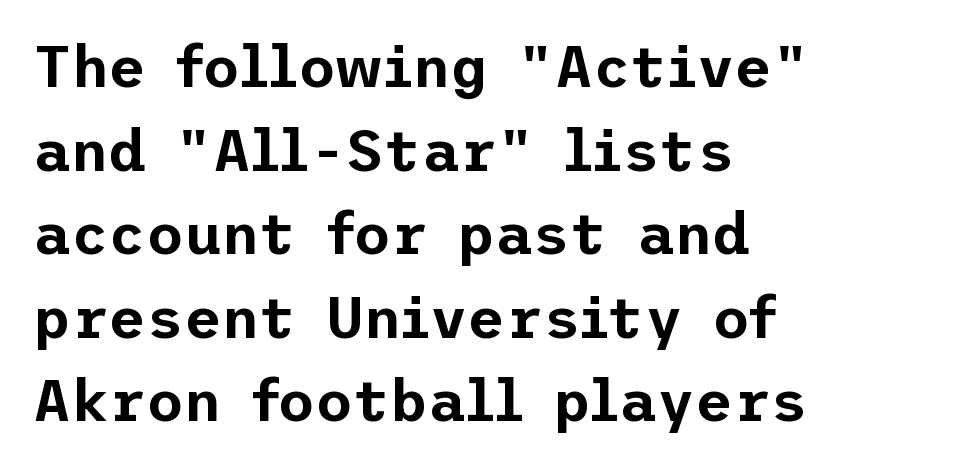
Q: Is the text italic (slanted)? A: No, it is upright.
Q: Is the typeface a serif or a sans-serif typeface? A: Sans-serif.
Q: Is the text underlined? A: No.
Q: How is the paragraph aligned? A: Left-aligned.
Q: Is the spacing between letters normal or unusually wide? A: Normal.
Q: Is the spacing between lines tight, normal or loose? A: Normal.
Q: Width (condensed, normal, or wide)? A: Normal.
Q: Stroke contrast? A: Low.
Q: x-height? A: Medium.
